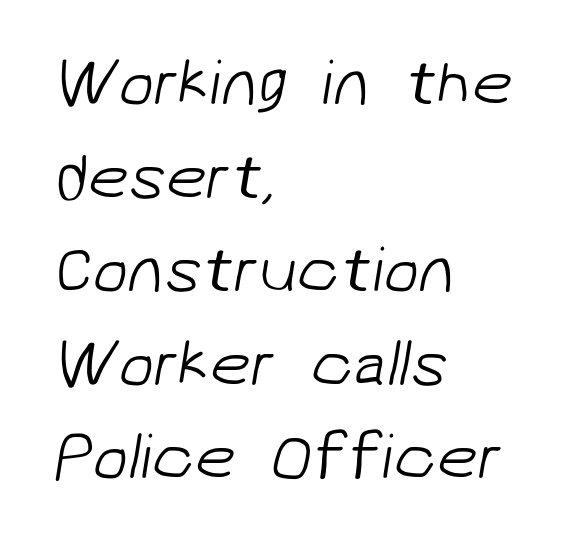
Q: Is the text bold? A: No.
Q: Is the typeface a serif or a sans-serif typeface? A: Sans-serif.
Q: Is the text underlined? A: No.
Q: How is the paragraph aligned? A: Left-aligned.
Q: Is the spacing between letters normal or unusually wide? A: Normal.
Q: Is the spacing between lines tight, normal or loose? A: Normal.
Q: Width (condensed, normal, or wide)? A: Normal.
Q: Stroke contrast? A: Low.
Q: x-height? A: Medium.
Q: Monospaced? A: No.
